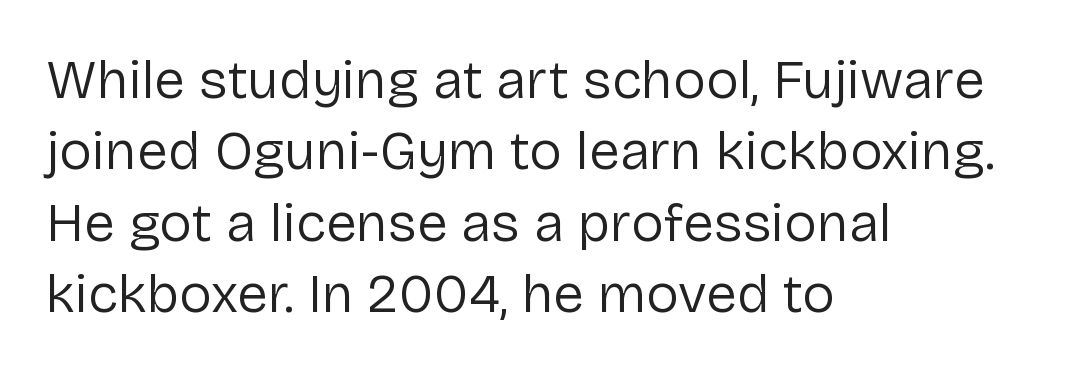
The image shows 55 px regular-weight sans-serif type, upright; set left-aligned, normal line spacing (1.3x), normal letter spacing, not underlined; low stroke contrast and a medium x-height.
